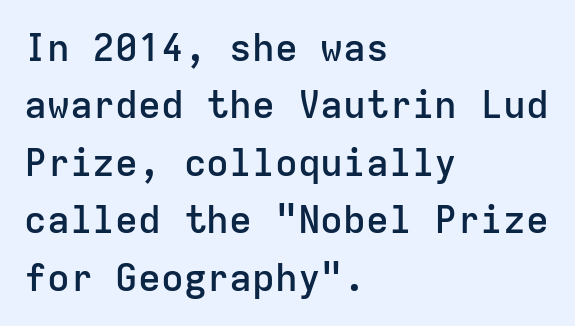
{"serif": "no", "italic": "no", "bold": "semi", "weight": "semibold", "width": "normal", "stroke_contrast": "low", "x_height": "medium", "monospaced": "yes", "underline": "no", "align": "left", "line_spacing": "normal", "line_spacing_ratio": 1.51, "letter_spacing": "normal", "letter_spacing_em": 0.0, "glyph_px": 38}
